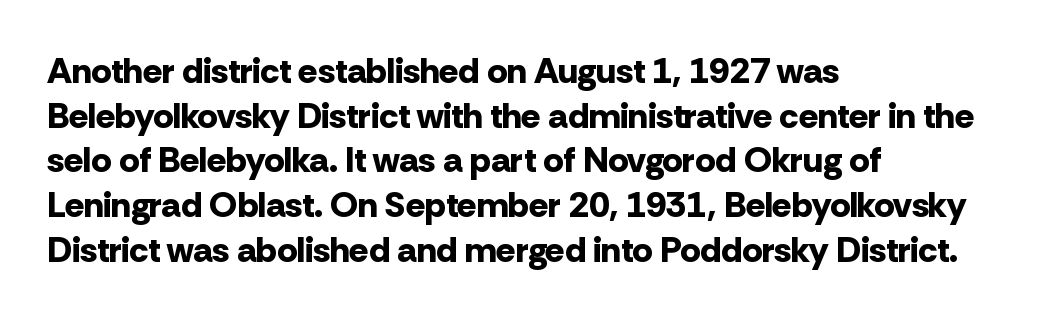
Q: Is the text bold? A: Yes.
Q: Is the text italic (slanted)? A: No, it is upright.
Q: Is the typeface a serif or a sans-serif typeface? A: Sans-serif.
Q: Is the text underlined? A: No.
Q: How is the paragraph aligned? A: Left-aligned.
Q: Is the spacing between letters normal or unusually wide? A: Normal.
Q: Width (condensed, normal, or wide)? A: Normal.
Q: Stroke contrast? A: Low.
Q: x-height? A: Medium.
Q: Monospaced? A: No.
